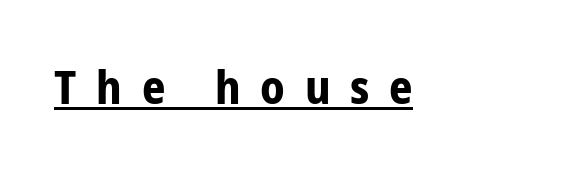
The image shows 46 px bold, condensed sans-serif type, upright; set unusually wide letter spacing (+0.43 em), underlined; low stroke contrast and a medium x-height.
